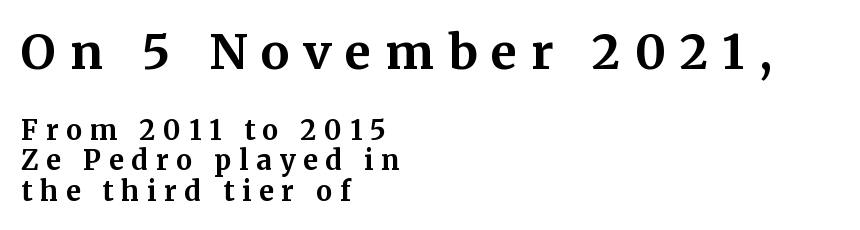
Nobody drew a line under any word here. Font category for this specimen: serif. The letters in the upper block stand taller than those in the block below. The passage shown is typed in a proportional face where columns would drift. How are the letters spaced? Widely, with obvious added tracking.
